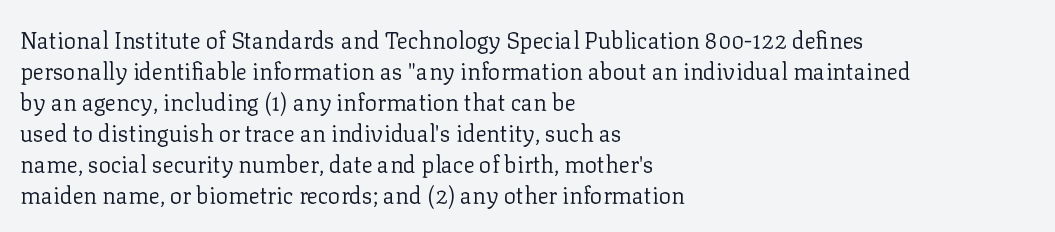
Posture: upright roman. The ragged edge is on the right, which tells us the setting is flush left. Reading down the column, the eye jumps a familiar distance to each next line. The specimen omits any rule beneath the text block's lines. The face looks like a standard text weight, possibly lighter.
